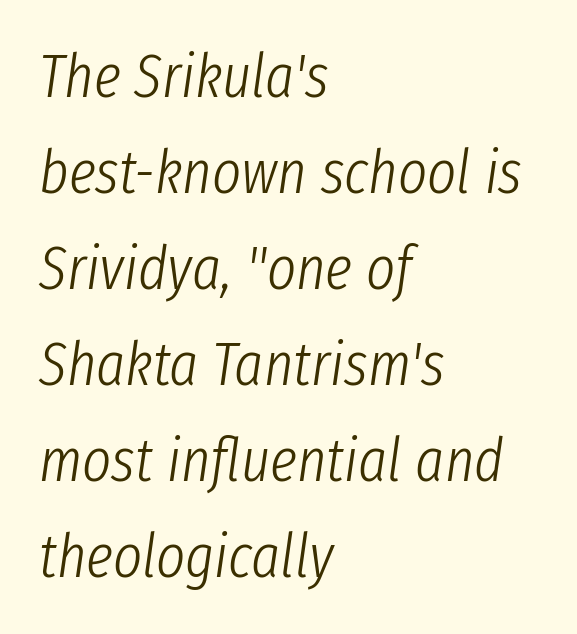
The image shows 62 px light, condensed type, italic (leaning right); set left-aligned, normal line spacing (1.55x), normal letter spacing, not underlined; low stroke contrast and a medium x-height.
